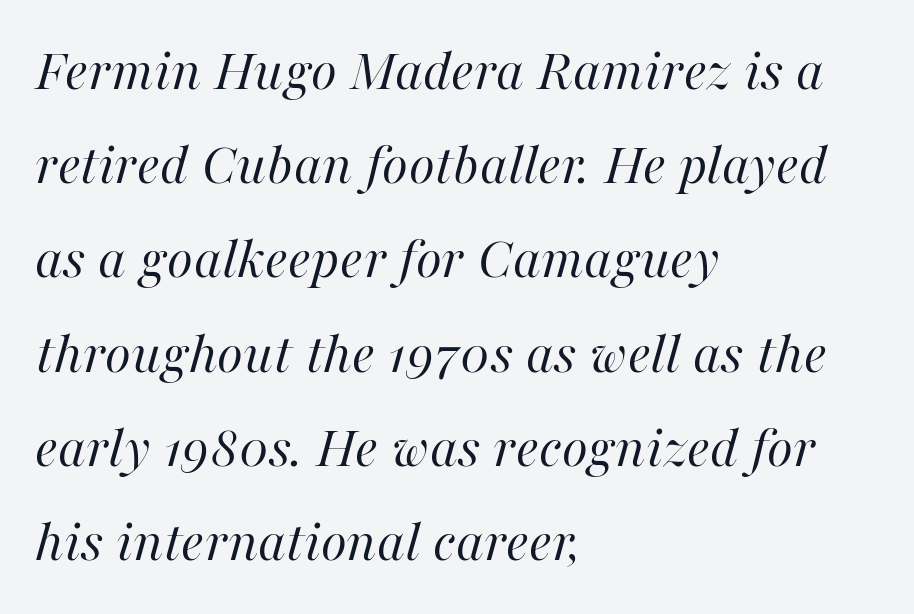
{"italic": "yes", "lean": "right", "slant_degrees": 16, "bold": "no", "weight": "regular", "width": "normal", "stroke_contrast": "high", "x_height": "medium", "monospaced": "no", "underline": "no", "align": "left", "line_spacing": "normal", "line_spacing_ratio": 1.57, "letter_spacing": "normal", "letter_spacing_em": 0.0, "glyph_px": 60}
